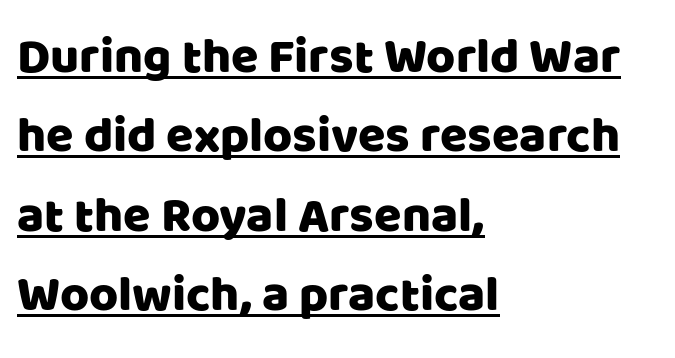
The image shows 50 px sans-serif type, upright; set left-aligned, normal line spacing (1.59x), normal letter spacing, underlined; low stroke contrast and a large x-height.
